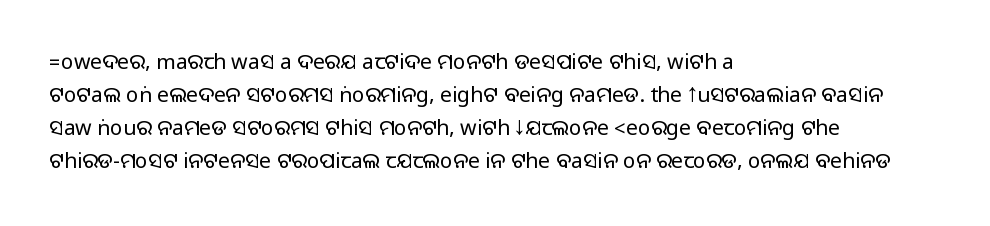
The image shows 21 px text type, upright; set left-aligned, normal line spacing (1.57x), normal letter spacing, not underlined.
